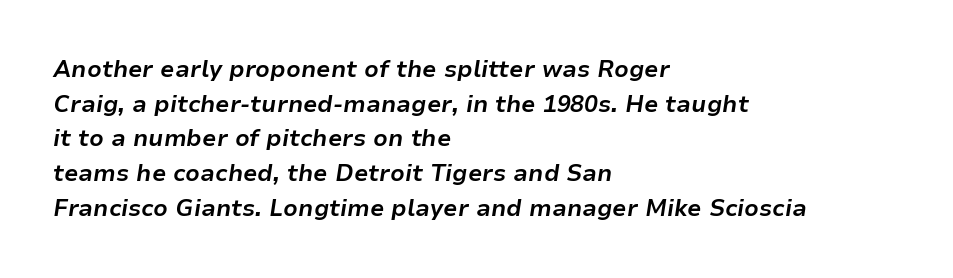
Heavy-handed strokes throughout: this text is bold. Caption: standard tracking, unaltered. Quick note: interline space is typical. Does the copy run flush right? No — it runs flush left.
